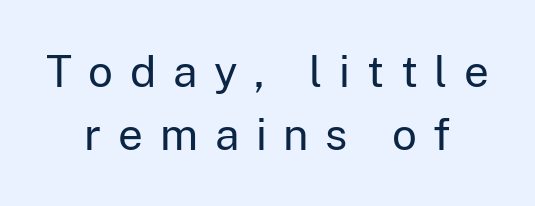
The image shows 44 px regular-weight sans-serif type, upright; set centered, normal line spacing (1.44x), unusually wide letter spacing (+0.38 em), not underlined; low stroke contrast and a medium x-height.
